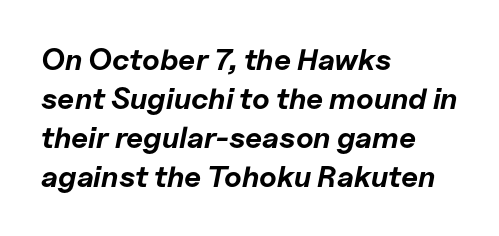
{"italic": "yes", "lean": "right", "slant_degrees": 11, "bold": "yes", "weight": "bold", "width": "normal", "stroke_contrast": "low", "x_height": "medium", "monospaced": "no", "underline": "no", "align": "left", "line_spacing": "normal", "line_spacing_ratio": 1.3, "letter_spacing": "normal", "letter_spacing_em": 0.0, "glyph_px": 30}
